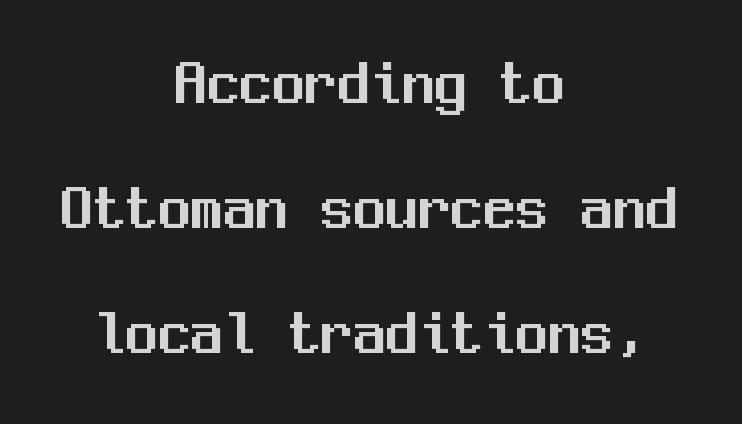
Q: Is the text italic (slanted)? A: No, it is upright.
Q: Is the typeface a serif or a sans-serif typeface? A: Sans-serif.
Q: Is the text underlined? A: No.
Q: How is the paragraph aligned? A: Centered.
Q: Is the spacing between letters normal or unusually wide? A: Normal.
Q: Is the spacing between lines tight, normal or loose? A: Loose.
Q: Width (condensed, normal, or wide)? A: Normal.
Q: Stroke contrast? A: Medium.
Q: x-height? A: Medium.
Q: Monospaced? A: Yes.
